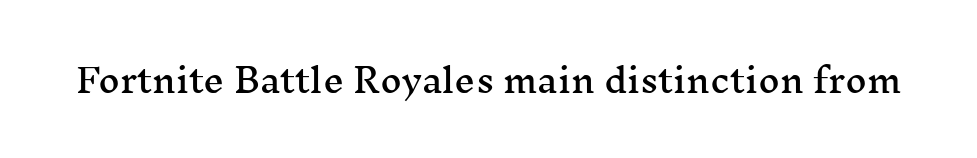
The image shows 33 px wide serif type, upright; set normal letter spacing, not underlined; medium stroke contrast and a medium x-height.
